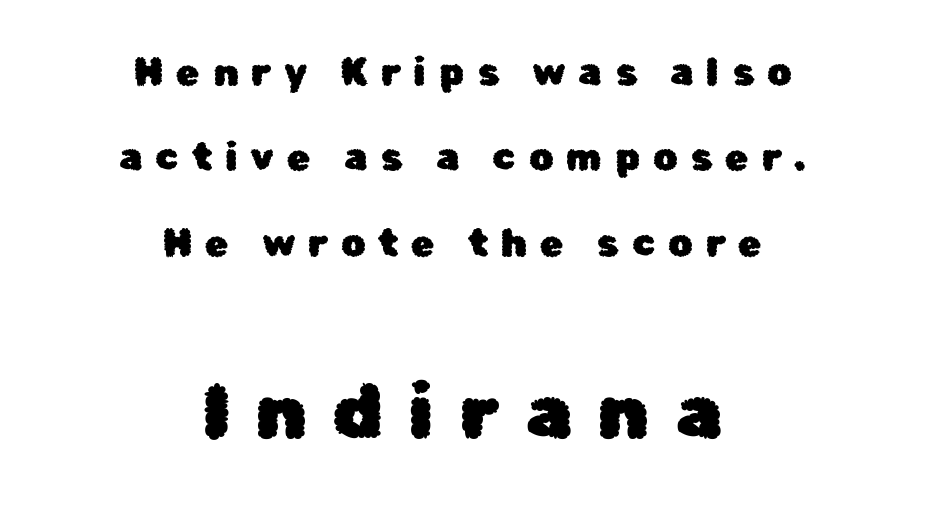
{"serif": "no", "italic": "no", "width": "normal", "stroke_contrast": "low", "x_height": "medium", "monospaced": "no", "underline": "no", "align": "center", "line_spacing": "loose", "line_spacing_ratio": 2.25, "letter_spacing": "wide", "letter_spacing_em": 0.34, "larger_block": "second", "size_ratio": 2.0, "glyph_px": 76}
